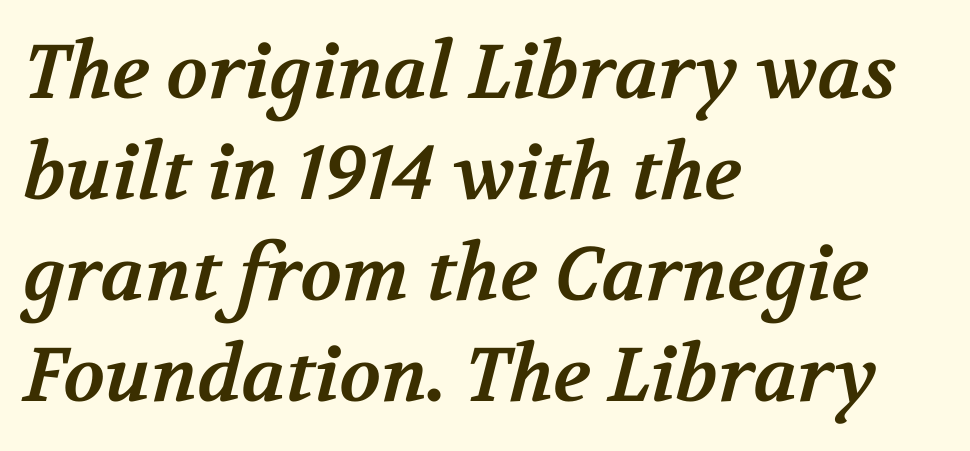
Q: Is the text bold? A: Yes.
Q: Is the typeface a serif or a sans-serif typeface? A: Serif.
Q: Is the text underlined? A: No.
Q: How is the paragraph aligned? A: Left-aligned.
Q: Is the spacing between letters normal or unusually wide? A: Normal.
Q: Is the spacing between lines tight, normal or loose? A: Normal.
Q: Width (condensed, normal, or wide)? A: Normal.
Q: Stroke contrast? A: Medium.
Q: x-height? A: Medium.
Q: Monospaced? A: No.
